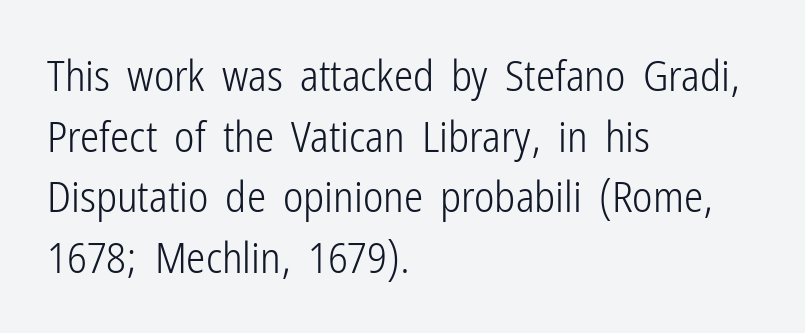
Letters rest on an invisible, unmarked baseline. Which margin do the lines hug? The left one — the right edge is uneven. What kind of face is this? One without serifs — a sans. Horizontal bands of white between lines are of average thickness. How are the letters spaced? Ordinarily, with no added tracking.
